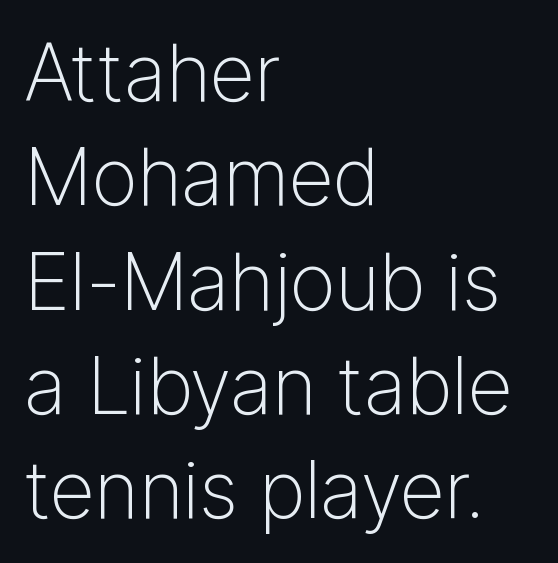
Q: Is the text bold? A: No.
Q: Is the text italic (slanted)? A: No, it is upright.
Q: Is the typeface a serif or a sans-serif typeface? A: Sans-serif.
Q: Is the text underlined? A: No.
Q: How is the paragraph aligned? A: Left-aligned.
Q: Is the spacing between letters normal or unusually wide? A: Normal.
Q: Is the spacing between lines tight, normal or loose? A: Normal.
Q: Width (condensed, normal, or wide)? A: Normal.
Q: Stroke contrast? A: Low.
Q: x-height? A: Medium.
Q: Monospaced? A: No.
